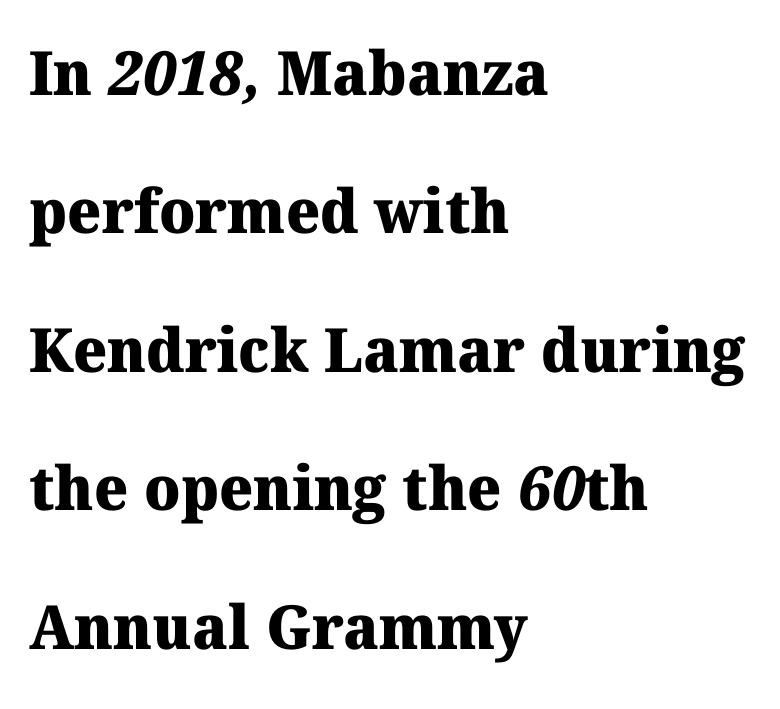
The words here are not underlined. The passage shown stacks its lines with a broad gap. Each word holds together tightly as a unit, with standard inter-letter gaps. The type family on display is of the serif kind. These lines are rendered in a variable-pitch font. Notice how the passage keeps a crisp vertical edge on the left only.
